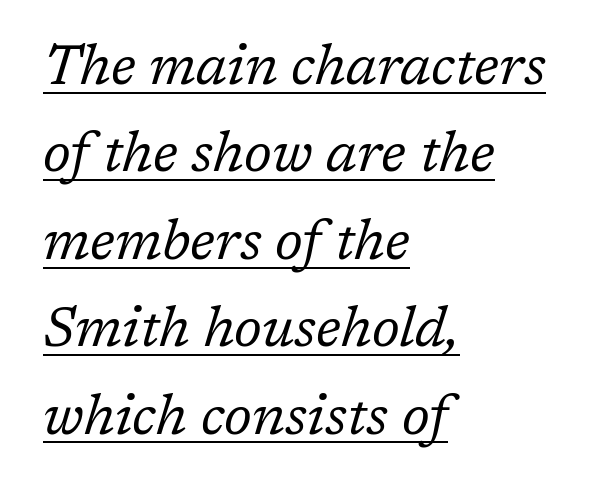
Q: Is the text bold? A: No.
Q: Is the text italic (slanted)? A: Yes, it leans right by about 17 degrees.
Q: Is the typeface a serif or a sans-serif typeface? A: Serif.
Q: Is the text underlined? A: Yes.
Q: How is the paragraph aligned? A: Left-aligned.
Q: Is the spacing between letters normal or unusually wide? A: Normal.
Q: Is the spacing between lines tight, normal or loose? A: Normal.
Q: Width (condensed, normal, or wide)? A: Normal.
Q: Stroke contrast? A: Low.
Q: x-height? A: Medium.
Q: Monospaced? A: No.
